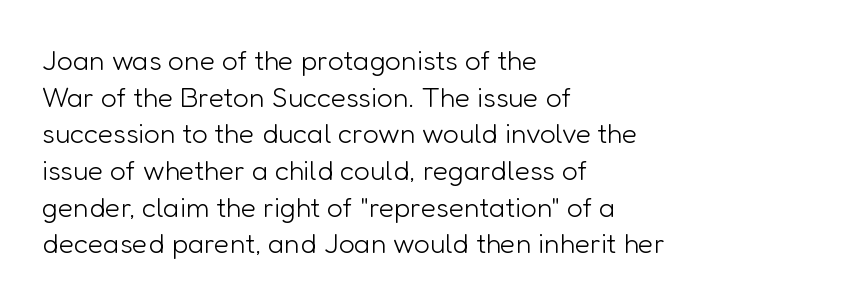
The image shows 28 px light sans-serif type, upright; set left-aligned, normal line spacing (1.31x), normal letter spacing, not underlined; low stroke contrast and a medium x-height.
